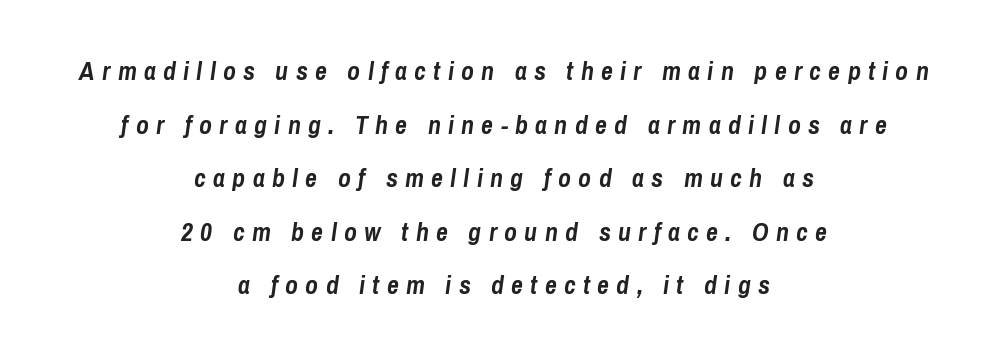
The image shows 26 px bold type, italic (leaning right); set centered, loose line spacing (2.06x), unusually wide letter spacing (+0.28 em), not underlined.
